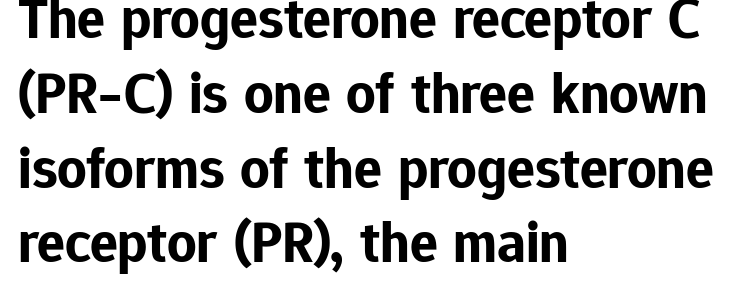
Q: Is the text bold? A: Yes.
Q: Is the text italic (slanted)? A: No, it is upright.
Q: Is the typeface a serif or a sans-serif typeface? A: Sans-serif.
Q: Is the text underlined? A: No.
Q: How is the paragraph aligned? A: Left-aligned.
Q: Is the spacing between letters normal or unusually wide? A: Normal.
Q: Is the spacing between lines tight, normal or loose? A: Normal.
Q: Width (condensed, normal, or wide)? A: Normal.
Q: Stroke contrast? A: Low.
Q: x-height? A: Medium.
Q: Monospaced? A: No.
